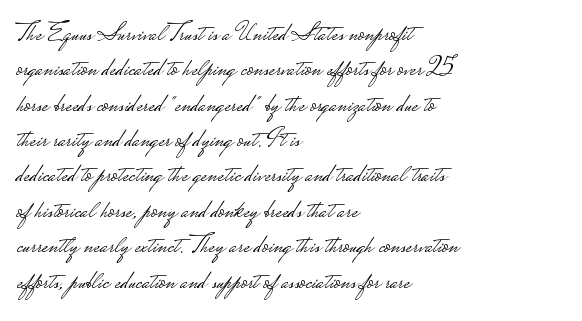
Q: Is the text bold? A: No.
Q: Is the text italic (slanted)? A: Yes.
Q: Is the text underlined? A: No.
Q: How is the paragraph aligned? A: Left-aligned.
Q: Is the spacing between letters normal or unusually wide? A: Normal.
Q: Is the spacing between lines tight, normal or loose? A: Normal.
